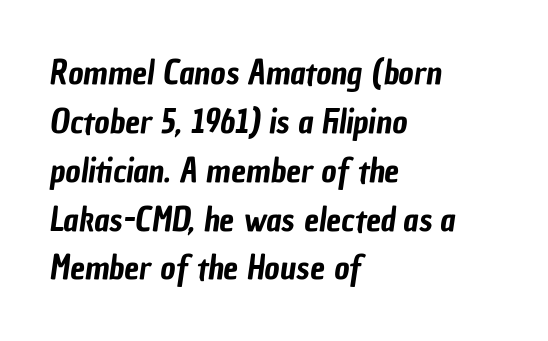
Q: Is the typeface a serif or a sans-serif typeface? A: Sans-serif.
Q: Is the text underlined? A: No.
Q: How is the paragraph aligned? A: Left-aligned.
Q: Is the spacing between letters normal or unusually wide? A: Normal.
Q: Is the spacing between lines tight, normal or loose? A: Normal.
Q: Width (condensed, normal, or wide)? A: Condensed.
Q: Stroke contrast? A: Low.
Q: x-height? A: Medium.
Q: Monospaced? A: No.
